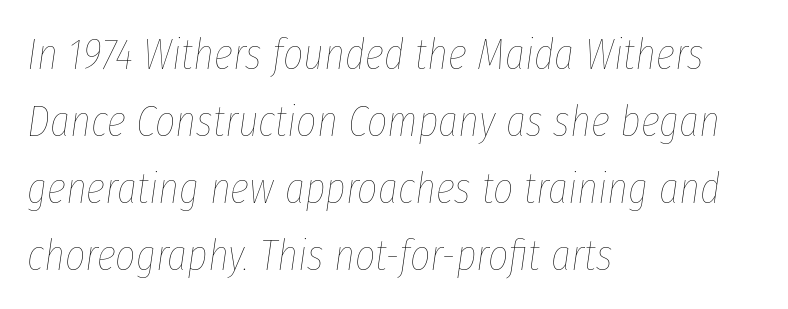
Honestly, the row spacing looks completely unremarkable. This sample uses plain, unmodified letter spacing. The zone under the glyphs is completely vacant. Weight: not bold — regular or lighter. Looks like regular typesetting: each glyph gets only the width it needs. Does the lettering tilt? It does — this is italic.
